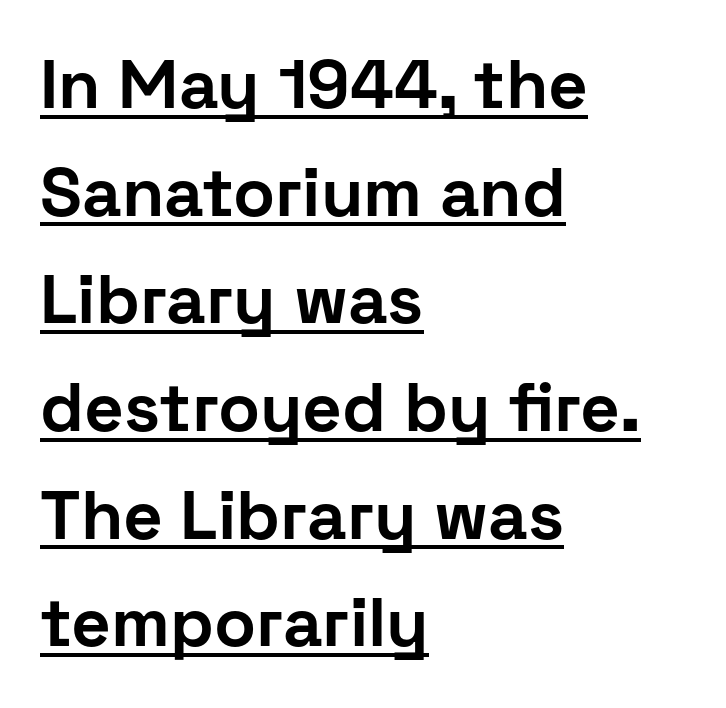
Q: Is the text bold? A: Yes.
Q: Is the text italic (slanted)? A: No, it is upright.
Q: Is the typeface a serif or a sans-serif typeface? A: Sans-serif.
Q: Is the text underlined? A: Yes.
Q: How is the paragraph aligned? A: Left-aligned.
Q: Is the spacing between letters normal or unusually wide? A: Normal.
Q: Is the spacing between lines tight, normal or loose? A: Normal.
Q: Width (condensed, normal, or wide)? A: Normal.
Q: Stroke contrast? A: Low.
Q: x-height? A: Medium.
Q: Monospaced? A: No.
